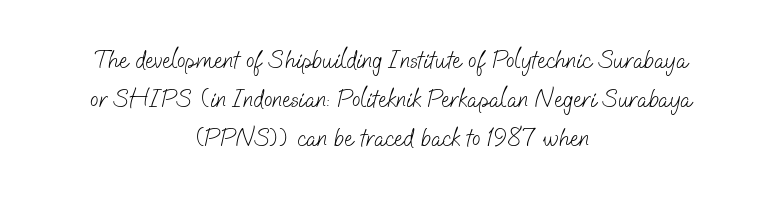
Q: Is the text bold? A: No.
Q: Is the text underlined? A: No.
Q: How is the paragraph aligned? A: Centered.
Q: Is the spacing between letters normal or unusually wide? A: Normal.
Q: Is the spacing between lines tight, normal or loose? A: Normal.
